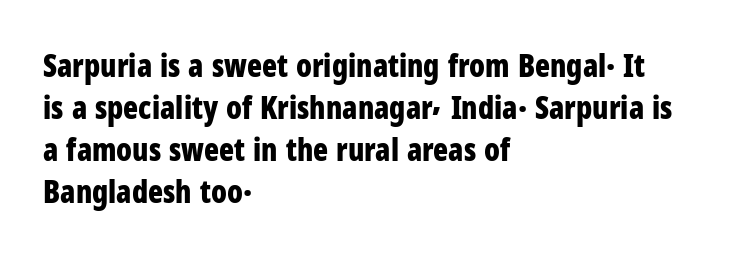
{"serif": "no", "italic": "no", "bold": "yes", "weight": "bold", "width": "condensed", "stroke_contrast": "low", "x_height": "medium", "monospaced": "no", "underline": "no", "align": "left", "line_spacing": "normal", "line_spacing_ratio": 1.36, "letter_spacing": "normal", "letter_spacing_em": 0.0, "glyph_px": 31}
